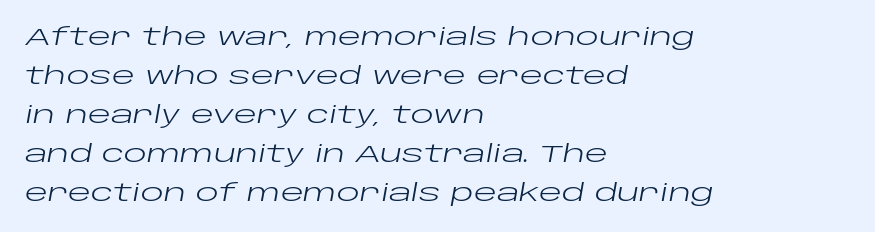
The glyphs look as if they've been sheared to an angle. The line texture is even and compact thanks to regular tracking. Weight: in the light-to-regular range. The text block is weighted toward the left margin, trailing off unevenly rightward. The glyphs are unaccompanied by any horizontal stroke below them. Regarding leading, the lines here are spaced in the standard way.
